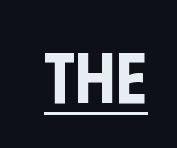
{"serif": "no", "italic": "no", "width": "condensed", "stroke_contrast": "low", "x_height": "large", "monospaced": "no", "underline": "yes", "letter_spacing": "normal", "letter_spacing_em": 0.0, "glyph_px": 71}
